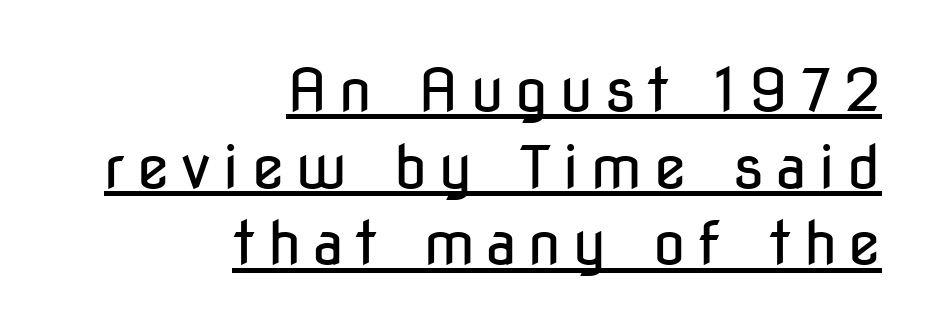
The image shows 59 px regular-weight, condensed sans-serif type, upright; set right-aligned, normal line spacing (1.3x), unusually wide letter spacing (+0.2 em), underlined; low stroke contrast and a medium x-height.
